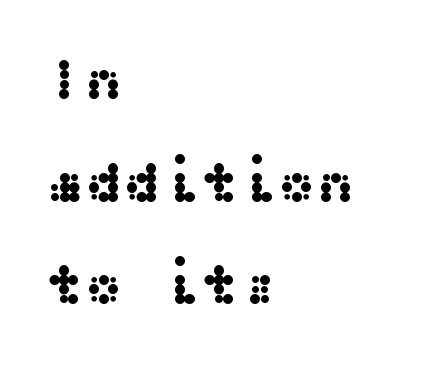
Line starts are locked; line ends wander. Lines of text with bare space underneath. The designer went with a sans here, leaving each stem footless. What stands out about the letter spacing? Nothing — it is the standard amount. Style check: upright.
